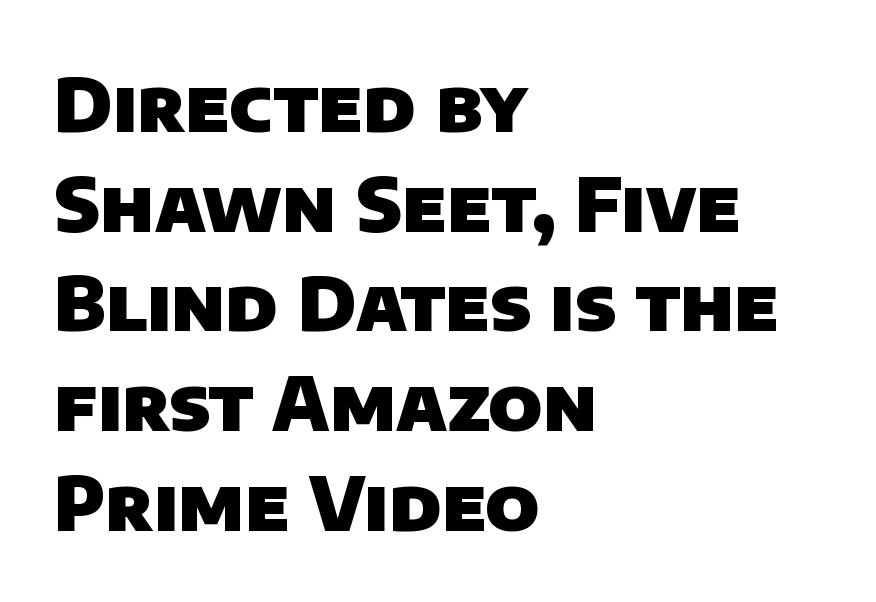
{"serif": "no", "bold": "yes", "weight": "heavy", "width": "normal", "stroke_contrast": "low", "x_height": "large", "monospaced": "no", "underline": "no", "align": "left", "line_spacing": "normal", "line_spacing_ratio": 1.33, "letter_spacing": "normal", "letter_spacing_em": 0.0, "glyph_px": 75}
